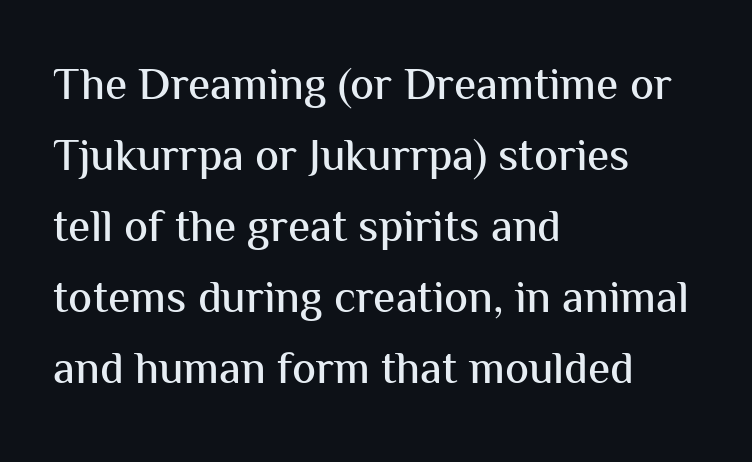
{"serif": "no", "italic": "no", "width": "normal", "stroke_contrast": "medium", "x_height": "medium", "monospaced": "no", "underline": "no", "align": "left", "line_spacing": "normal", "line_spacing_ratio": 1.58, "letter_spacing": "normal", "letter_spacing_em": 0.0, "glyph_px": 45}
